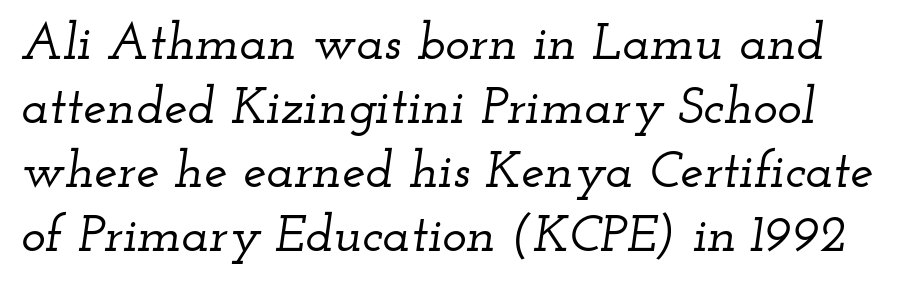
Q: Is the text italic (slanted)? A: Yes, it leans right by about 12 degrees.
Q: Is the typeface a serif or a sans-serif typeface? A: Serif.
Q: Is the text underlined? A: No.
Q: Is the spacing between letters normal or unusually wide? A: Normal.
Q: Width (condensed, normal, or wide)? A: Wide.
Q: Stroke contrast? A: Low.
Q: x-height? A: Small.
Q: Monospaced? A: No.
